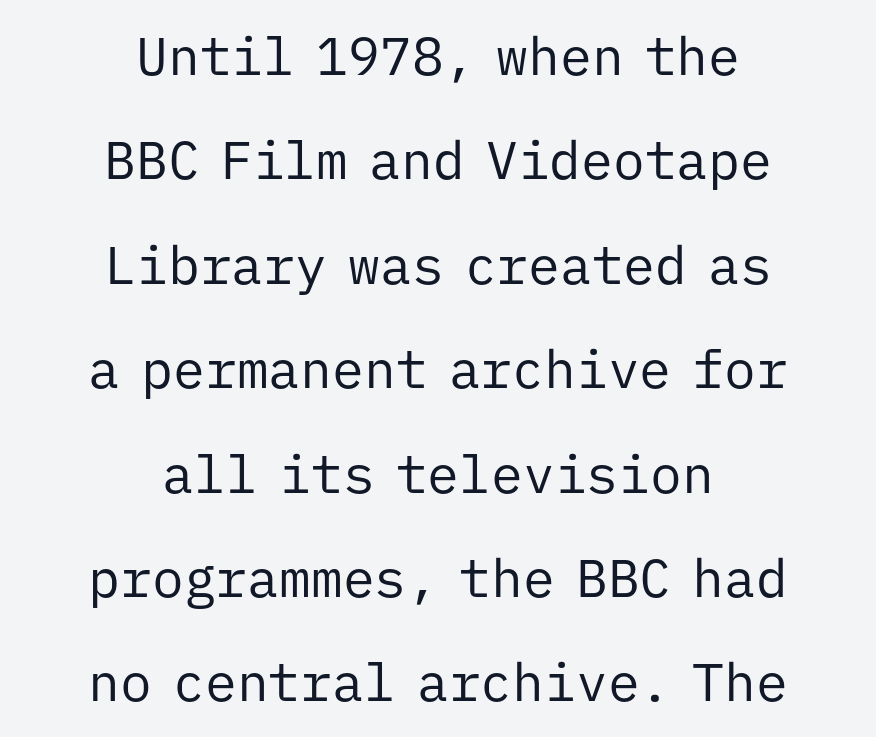
Q: Is the text bold? A: No.
Q: Is the text italic (slanted)? A: No, it is upright.
Q: Is the typeface a serif or a sans-serif typeface? A: Sans-serif.
Q: Is the text underlined? A: No.
Q: How is the paragraph aligned? A: Centered.
Q: Is the spacing between letters normal or unusually wide? A: Normal.
Q: Is the spacing between lines tight, normal or loose? A: Loose.
Q: Width (condensed, normal, or wide)? A: Normal.
Q: Stroke contrast? A: Low.
Q: x-height? A: Medium.
Q: Monospaced? A: Yes.
